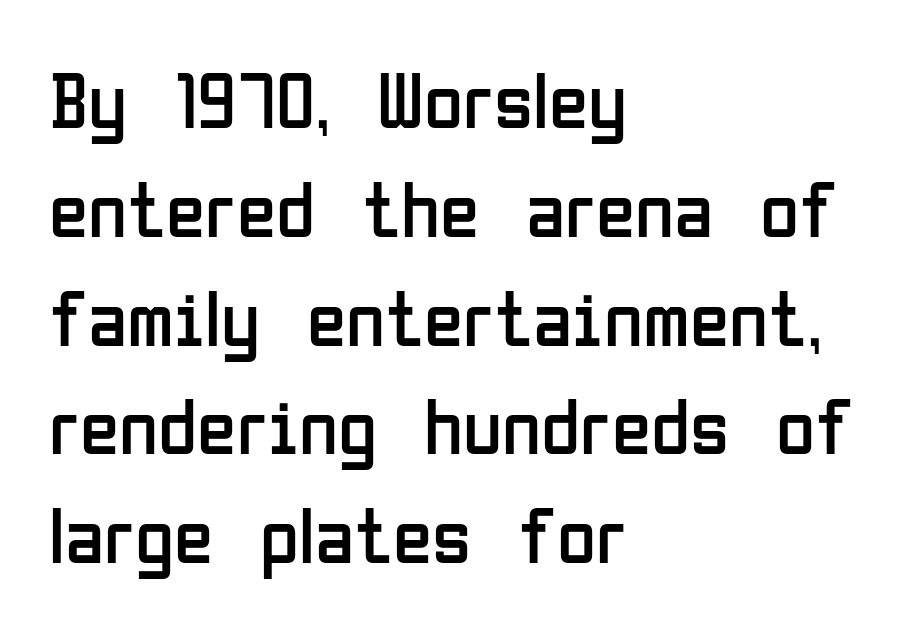
Q: Is the text bold? A: No.
Q: Is the text italic (slanted)? A: No, it is upright.
Q: Is the typeface a serif or a sans-serif typeface? A: Sans-serif.
Q: Is the text underlined? A: No.
Q: How is the paragraph aligned? A: Left-aligned.
Q: Is the spacing between letters normal or unusually wide? A: Normal.
Q: Is the spacing between lines tight, normal or loose? A: Normal.
Q: Width (condensed, normal, or wide)? A: Condensed.
Q: Stroke contrast? A: Low.
Q: x-height? A: Medium.
Q: Monospaced? A: No.
